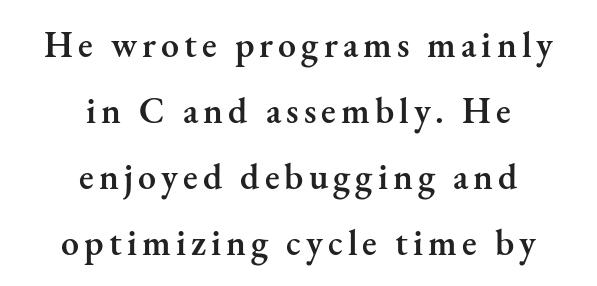
{"serif": "yes", "italic": "no", "bold": "semi", "weight": "semibold", "width": "normal", "stroke_contrast": "medium", "x_height": "small", "monospaced": "no", "underline": "no", "align": "center", "line_spacing_ratio": 1.83, "glyph_px": 36}
